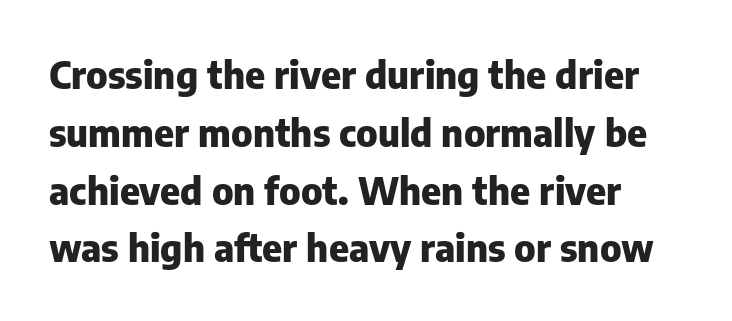
Students, observe: this is what conventionally led text looks like. Nope, not italic — everything's standing straight. Observe the ordinary spacing: letters are neighbours, not strangers. Note: no serifs on the glyphs. Heft: maximum for text — a bold.
